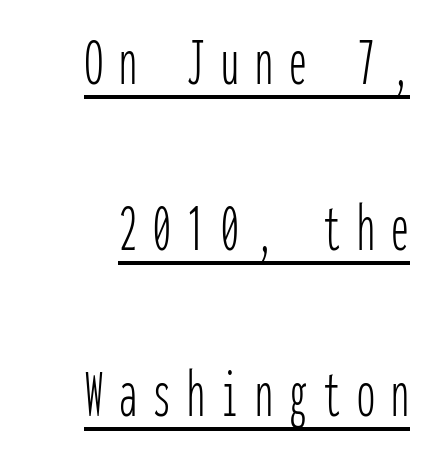
{"serif": "no", "italic": "no", "bold": "no", "weight": "thin", "width": "condensed", "stroke_contrast": "low", "x_height": "medium", "monospaced": "yes", "underline": "yes", "align": "right", "line_spacing": "loose", "line_spacing_ratio": 2.34, "letter_spacing": "wide", "letter_spacing_em": 0.23, "glyph_px": 71}
